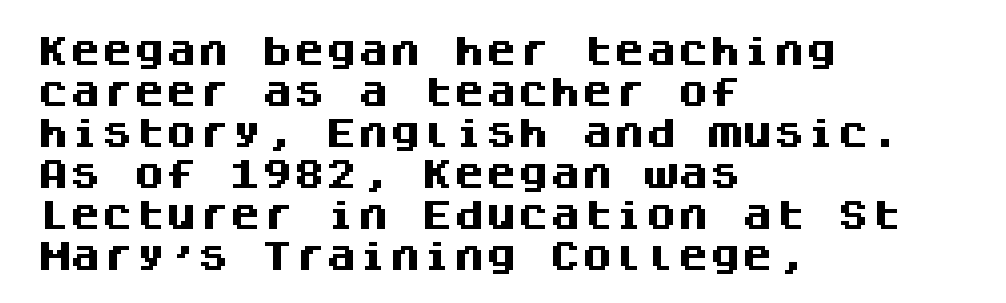
Line spacing here is normal. Posture: vertical. Look at the bottom of the vertical strokes: they stop flat, with no serifs. The letterforms sit shoulder to shoulder at normal distance. Notice how the passage keeps a crisp vertical edge on the left only.
